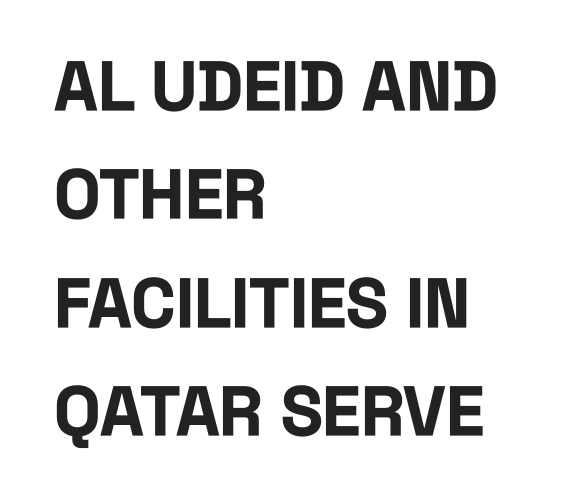
The face used here is proportionally spaced, like ordinary book or web type. Check the space under the baseline: it is left empty. No italicization has been applied; the sample stays upright. Chunky letters — that's bold for sure.
